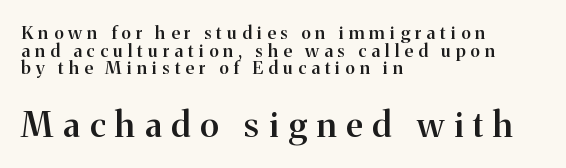
Q: Is the text bold? A: Semi-bold.
Q: Is the text italic (slanted)? A: No, it is upright.
Q: Is the typeface a serif or a sans-serif typeface? A: Serif.
Q: Is the text underlined? A: No.
Q: How is the paragraph aligned? A: Left-aligned.
Q: Is the spacing between letters normal or unusually wide? A: Unusually wide.
Q: Is the spacing between lines tight, normal or loose? A: Tight.
Q: Which block of text is set in a larger size, the first (top) or the second (bottom)? A: The second (bottom) one.
Q: Width (condensed, normal, or wide)? A: Normal.
Q: Stroke contrast? A: Medium.
Q: x-height? A: Medium.
Q: Monospaced? A: No.
